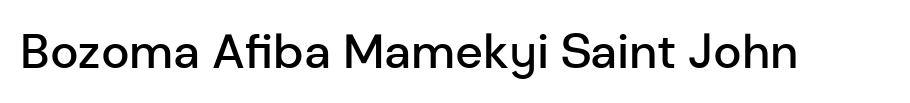
{"serif": "no", "italic": "no", "bold": "semi", "weight": "semibold", "width": "normal", "stroke_contrast": "low", "x_height": "medium", "monospaced": "no", "underline": "no", "letter_spacing": "normal", "letter_spacing_em": 0.0, "glyph_px": 48}
